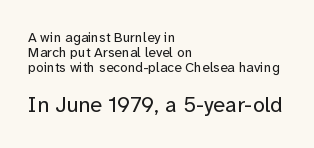
A quiet, ordinary-to-light weight characterises the typeface. Block two is the big one; block one sits smaller above it. The face used here is rendered with its standard letterfit. The words here are not underlined. You can tell it's not italic because the verticals are truly vertical.
